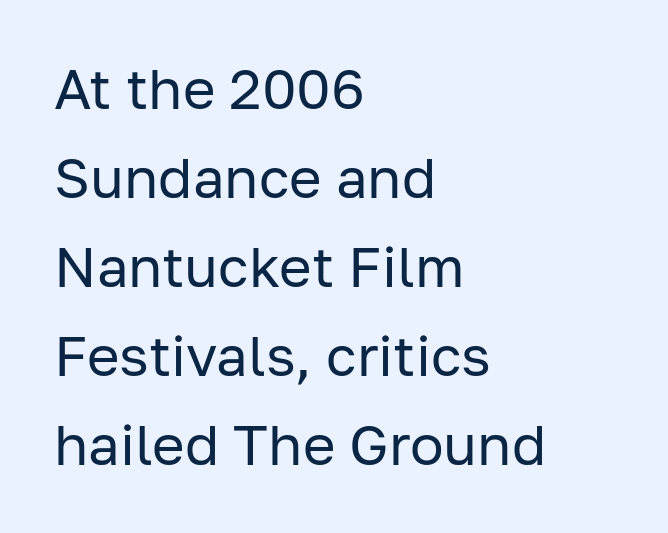
The image shows 56 px regular-weight sans-serif type, upright; set left-aligned, normal line spacing (1.59x), normal letter spacing, not underlined; low stroke contrast and a medium x-height.
